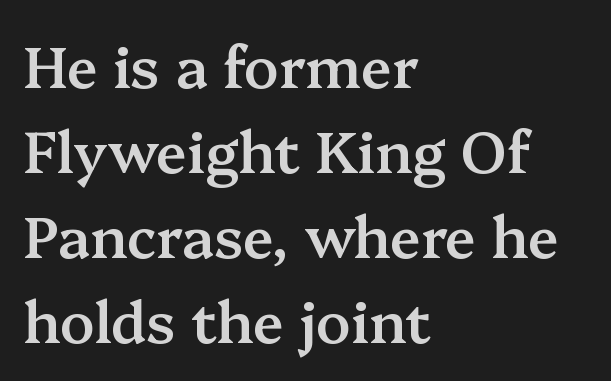
Q: Is the text bold? A: Semi-bold.
Q: Is the text italic (slanted)? A: No, it is upright.
Q: Is the typeface a serif or a sans-serif typeface? A: Serif.
Q: Is the text underlined? A: No.
Q: How is the paragraph aligned? A: Left-aligned.
Q: Is the spacing between letters normal or unusually wide? A: Normal.
Q: Is the spacing between lines tight, normal or loose? A: Normal.
Q: Width (condensed, normal, or wide)? A: Normal.
Q: Stroke contrast? A: Medium.
Q: x-height? A: Medium.
Q: Monospaced? A: No.
